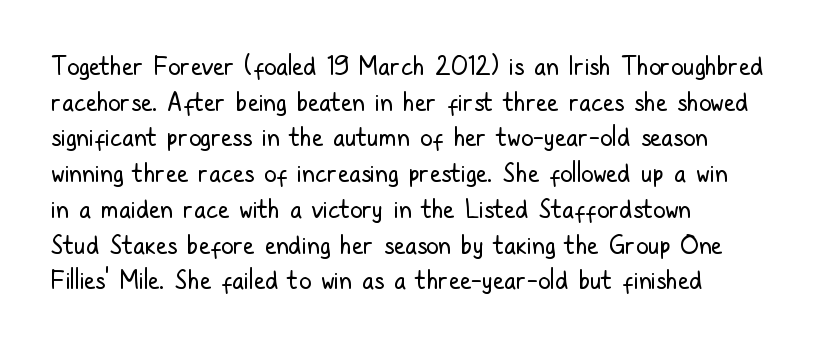
The image shows 25 px text type, upright; set left-aligned, normal line spacing (1.43x), normal letter spacing, not underlined.
